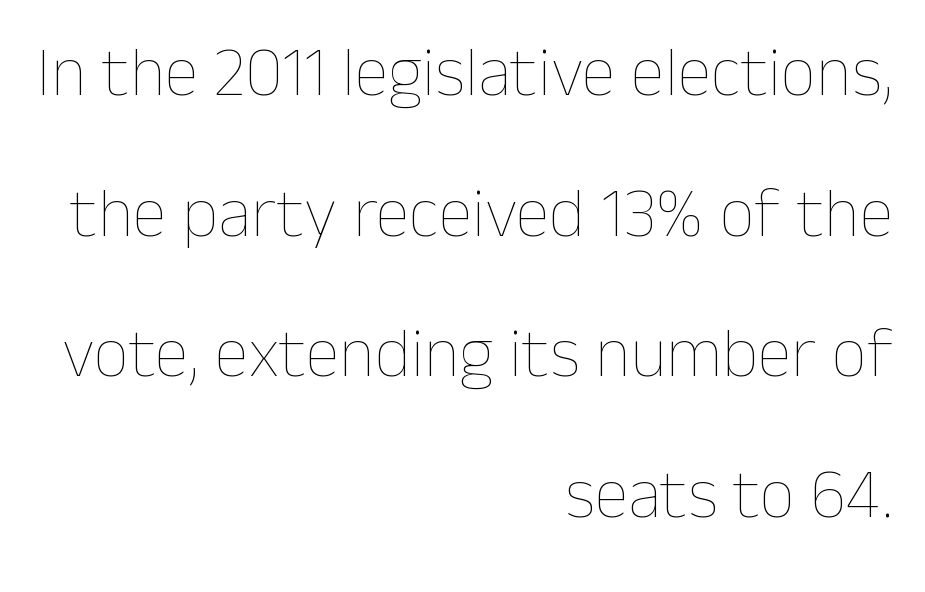
These lines stand farther apart than default settings would place them. The area under the type is left untouched. Does the lettering tilt? It doesn't — this is upright. A typesetter would call this proportional, since set widths differ per character. In CSS terms this would be text-align: right.
